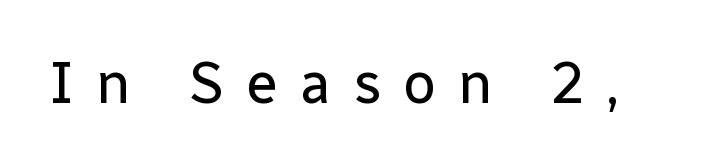
The image shows 58 px regular-weight sans-serif type, upright; set unusually wide letter spacing (+0.37 em), not underlined; low stroke contrast and a medium x-height.
